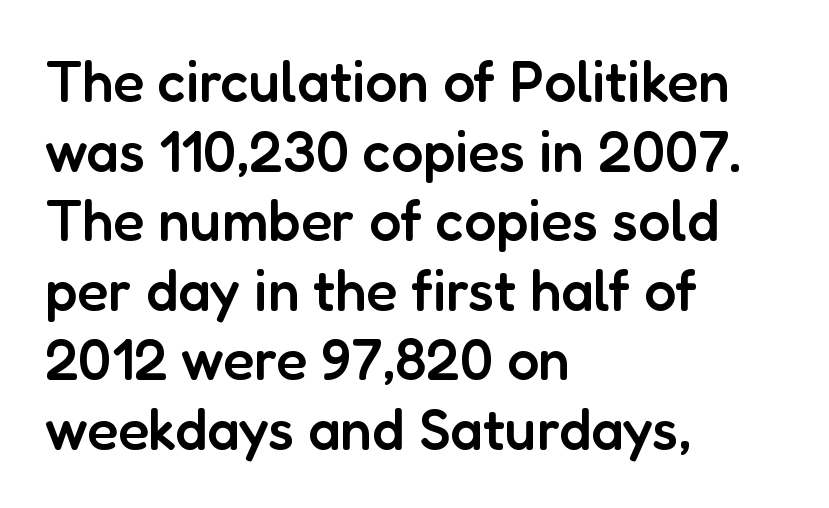
The image shows 57 px semibold sans-serif type, upright; set left-aligned, line spacing 1.22x, normal letter spacing, not underlined; low stroke contrast and a medium x-height.
